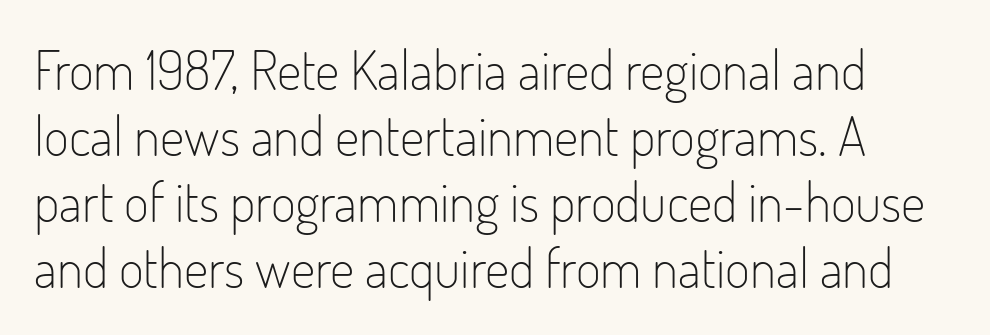
Q: Is the text bold? A: No.
Q: Is the text italic (slanted)? A: No, it is upright.
Q: Is the typeface a serif or a sans-serif typeface? A: Sans-serif.
Q: Is the text underlined? A: No.
Q: Is the spacing between letters normal or unusually wide? A: Normal.
Q: Width (condensed, normal, or wide)? A: Condensed.
Q: Stroke contrast? A: Low.
Q: x-height? A: Small.
Q: Monospaced? A: No.
